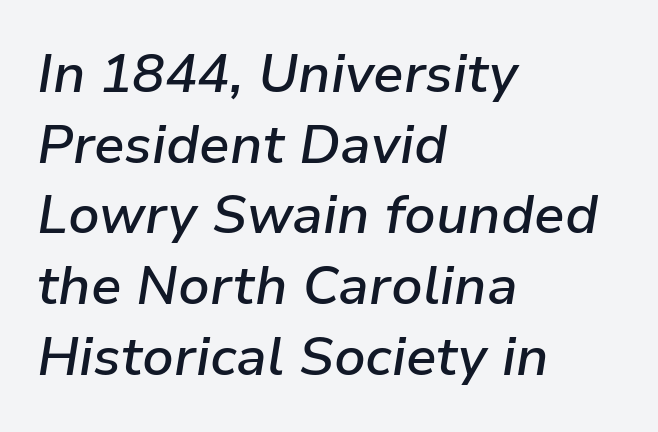
{"italic": "yes", "lean": "right", "slant_degrees": 9, "bold": "semi", "weight": "semibold", "width": "normal", "stroke_contrast": "low", "x_height": "medium", "monospaced": "no", "underline": "no", "align": "left", "line_spacing": "normal", "line_spacing_ratio": 1.31, "letter_spacing": "normal", "letter_spacing_em": 0.0, "glyph_px": 54}
